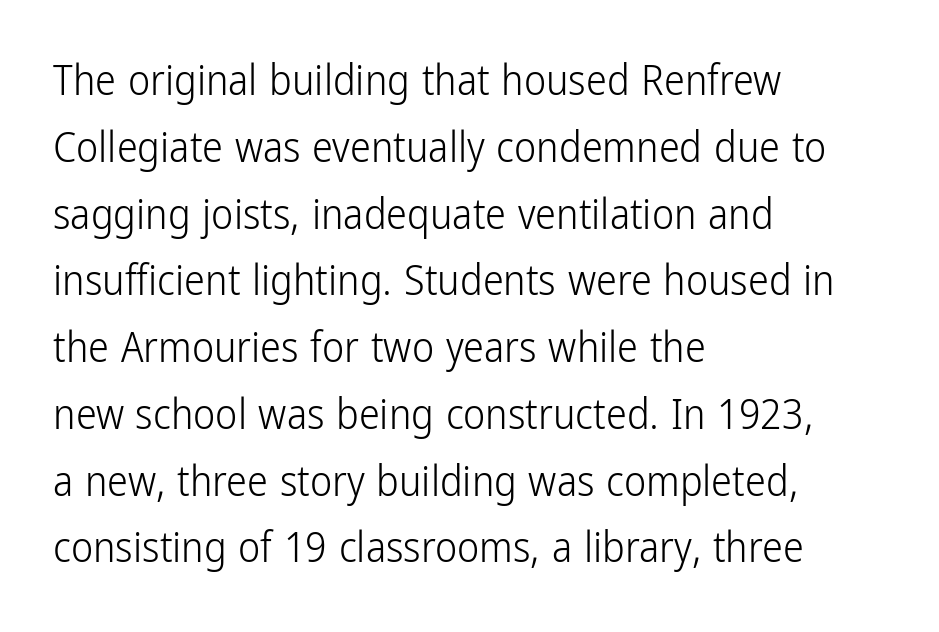
The text block is weighted toward the left margin, trailing off unevenly rightward. The face used here is proportionally spaced, like ordinary book or web type. A roman cut, with each character standing at attention. Compared with a typical body face, this is equally light or lighter still. Underline: absent.
